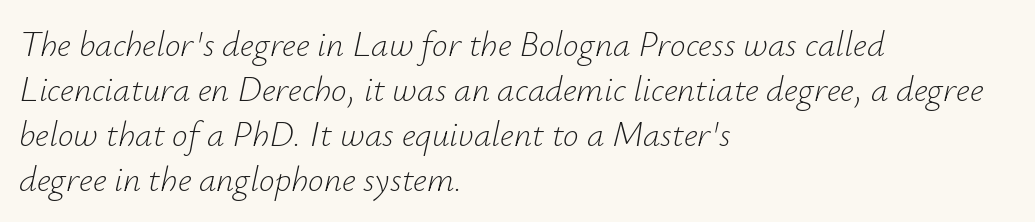
{"italic": "yes", "lean": "right", "slant_degrees": 12, "bold": "no", "weight": "light", "width": "normal", "stroke_contrast": "low", "x_height": "small", "monospaced": "no", "underline": "no", "align": "left", "line_spacing": "normal", "line_spacing_ratio": 1.29, "letter_spacing": "normal", "letter_spacing_em": 0.0, "glyph_px": 35}
